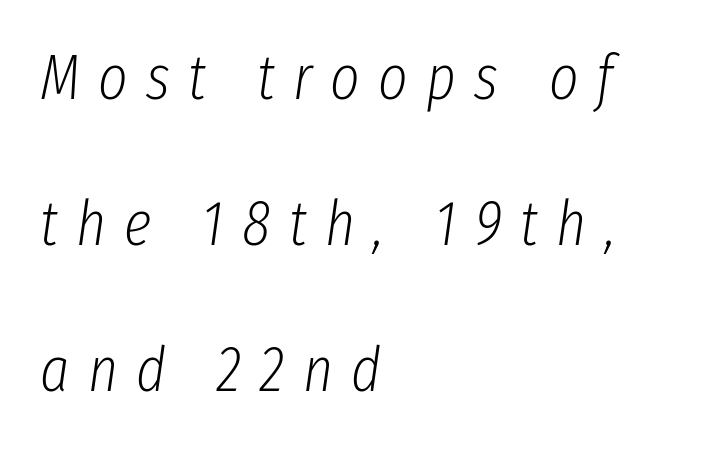
Caption: expanded tracking, letters set apart. This sample has the flowing, uneven cadence of proportional lettering. If you measured baseline to baseline, you'd find a long distance. No word sits above an underline. The strokes carry an ordinary text weight at most.
